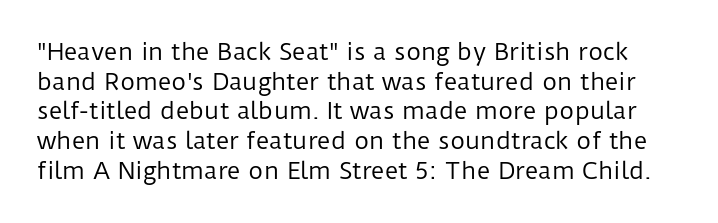
Bare-footed words on every line. The rows are spaced the way most documents space them. The lettering holds an erect, upright posture throughout. The face looks like a standard text weight, possibly lighter. Does extra space separate the letters? No, they use regular spacing.
